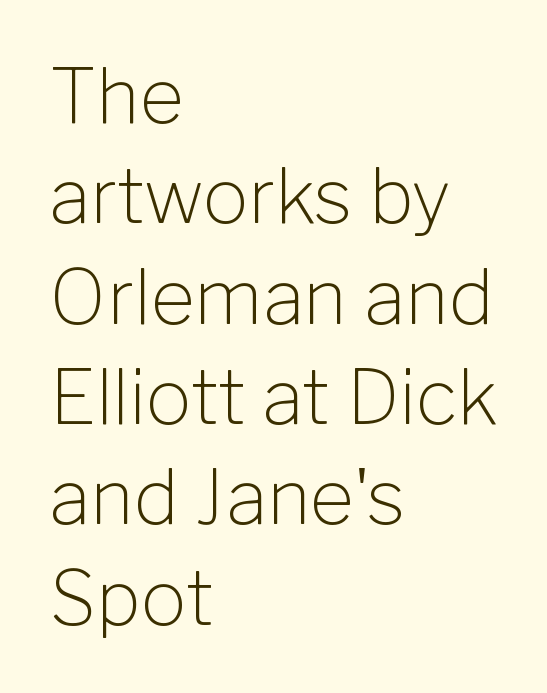
{"serif": "no", "italic": "no", "bold": "no", "weight": "light", "width": "normal", "stroke_contrast": "low", "x_height": "medium", "monospaced": "no", "underline": "no", "align": "left", "line_spacing": "normal", "line_spacing_ratio": 1.32, "letter_spacing": "normal", "letter_spacing_em": 0.0, "glyph_px": 76}
